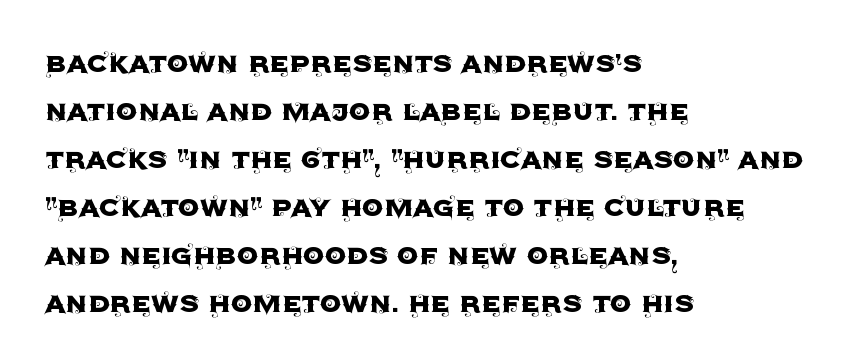
Q: Is the text italic (slanted)? A: No, it is upright.
Q: Is the typeface a serif or a sans-serif typeface? A: Sans-serif.
Q: Is the text underlined? A: No.
Q: How is the paragraph aligned? A: Left-aligned.
Q: Is the spacing between letters normal or unusually wide? A: Normal.
Q: Is the spacing between lines tight, normal or loose? A: Normal.
Q: Width (condensed, normal, or wide)? A: Normal.
Q: x-height? A: Large.
Q: Monospaced? A: No.
